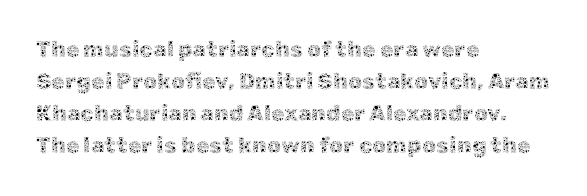
The image shows 22 px text type, upright; set left-aligned, normal line spacing (1.46x), normal letter spacing, not underlined.
